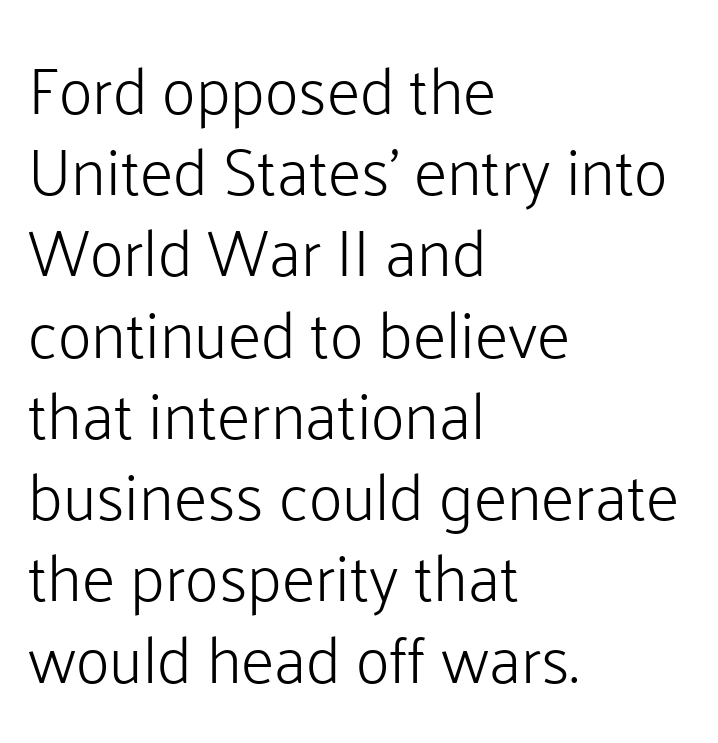
Q: Is the text bold? A: No.
Q: Is the text italic (slanted)? A: No, it is upright.
Q: Is the typeface a serif or a sans-serif typeface? A: Sans-serif.
Q: Is the text underlined? A: No.
Q: How is the paragraph aligned? A: Left-aligned.
Q: Is the spacing between letters normal or unusually wide? A: Normal.
Q: Is the spacing between lines tight, normal or loose? A: Normal.
Q: Width (condensed, normal, or wide)? A: Normal.
Q: Stroke contrast? A: Low.
Q: x-height? A: Medium.
Q: Monospaced? A: No.
